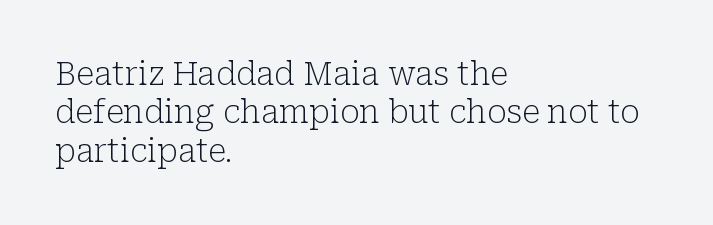
Notice how the passage keeps a crisp vertical edge on the left only. Weight: regular or lighter. Serifs: yes, visible at the terminals of the letterforms. You could not count columns in this text — the font is proportionally spaced. Every stem runs plumb, perpendicular to the baseline.
